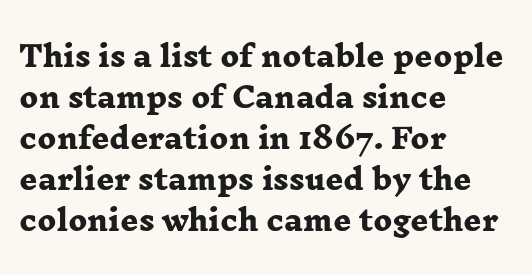
The image shows 28 px heavy, wide serif type; set left-aligned, normal line spacing (1.46x), normal letter spacing, not underlined; low stroke contrast and a medium x-height.
